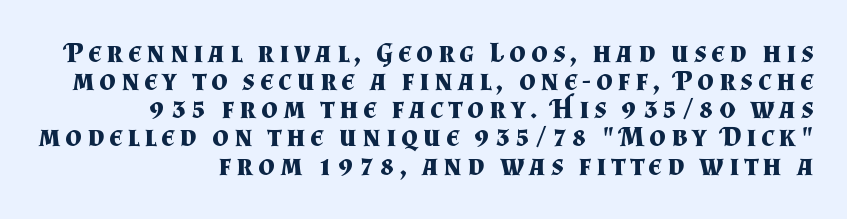
Unmarked baselines from the first word to the last. Unlike italic type, these characters show no tilt at all. A typesetter would label this face a serif. This block would grow much taller if given ordinary leading; it's compressed now. Is this a fixed-width face? No — the glyphs have proportional, varying widths.
